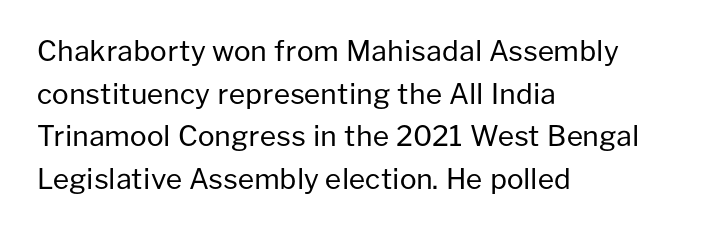
{"serif": "no", "italic": "no", "bold": "no", "weight": "regular", "width": "normal", "stroke_contrast": "low", "x_height": "medium", "monospaced": "no", "underline": "no", "align": "left", "line_spacing": "normal", "line_spacing_ratio": 1.52, "letter_spacing": "normal", "letter_spacing_em": 0.0, "glyph_px": 28}
